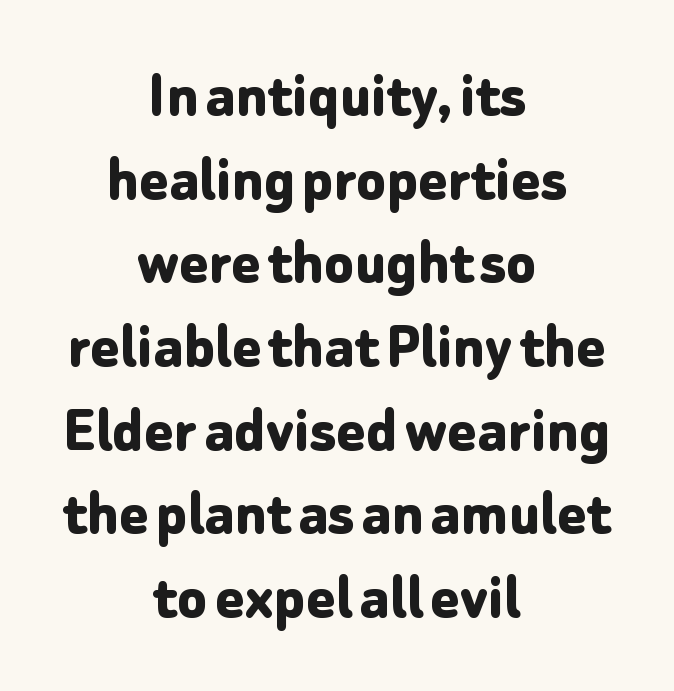
Reading down the block, each line starts at a different indent, mirrored at its end. A typesetter would label this face a sans. Here the designer chose a conventional face with non-uniform glyph widths. Posture: vertical.
